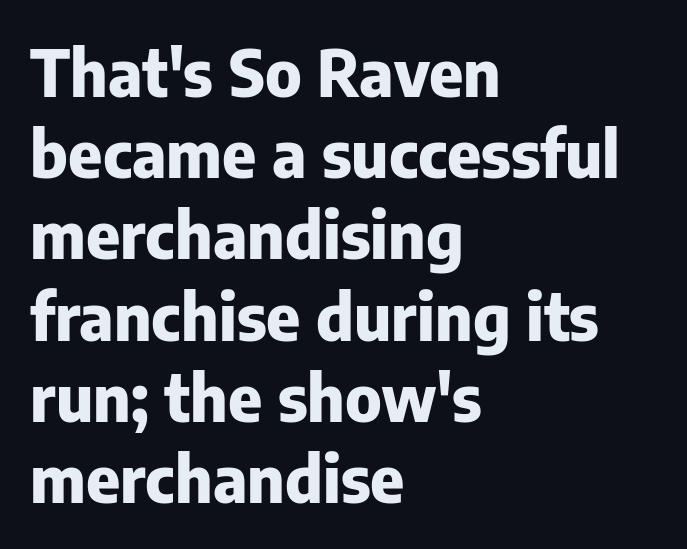
Letters rest on an invisible, unmarked baseline. This sample uses a sans-serif face. Students, this is bold: see how much ink each stroke carries. Horizontally, the lines are justified to the leading edge only.
